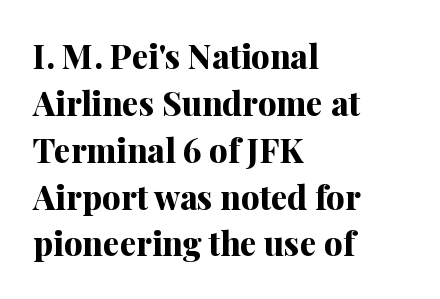
{"serif": "yes", "italic": "no", "bold": "yes", "weight": "bold", "width": "normal", "stroke_contrast": "medium", "x_height": "medium", "monospaced": "no", "underline": "no", "align": "left", "line_spacing": "normal", "line_spacing_ratio": 1.42, "letter_spacing": "normal", "letter_spacing_em": 0.0, "glyph_px": 33}
